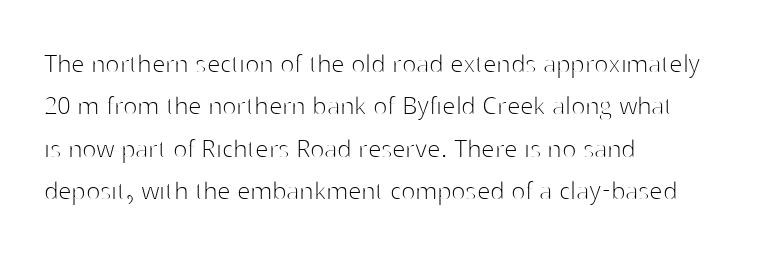
The image shows 30 px thin sans-serif type, upright; set left-aligned, normal line spacing (1.41x), normal letter spacing, not underlined; high stroke contrast and a medium x-height.
